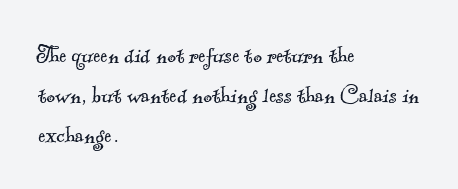
The lines are quadded left. A normal amount of white space separates one row of letters from the next. A clean baseline with only descenders dipping below it. Ink coverage per letter is moderate at most.
